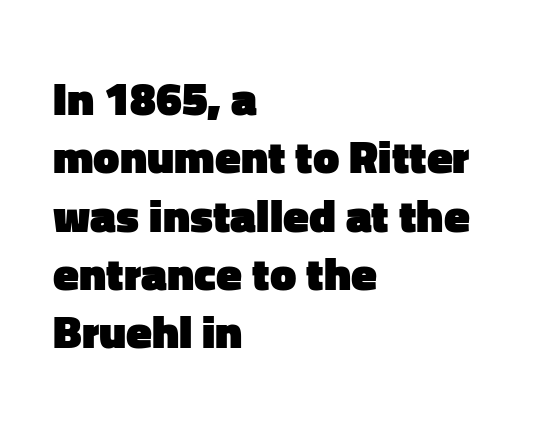
Q: Is the text bold? A: Yes.
Q: Is the text italic (slanted)? A: No, it is upright.
Q: Is the typeface a serif or a sans-serif typeface? A: Sans-serif.
Q: Is the text underlined? A: No.
Q: How is the paragraph aligned? A: Left-aligned.
Q: Is the spacing between letters normal or unusually wide? A: Normal.
Q: Width (condensed, normal, or wide)? A: Normal.
Q: Stroke contrast? A: Low.
Q: x-height? A: Medium.
Q: Monospaced? A: No.
